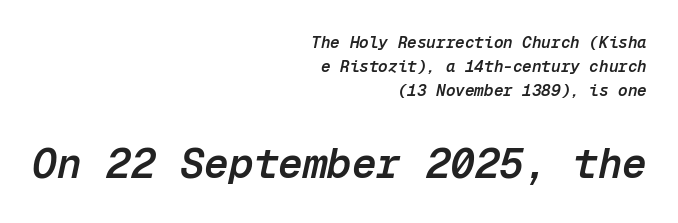
Whoever set this made the second block the dominant, larger element. The rendering uses typewriter-style spacing with identical character cells. What weight is shown? A semibold, between regular and bold. The rag falls on the left side of this text block. This sample uses plain, unmodified letter spacing. Summary of vertical rhythm: regular, with standard interline spacing.
